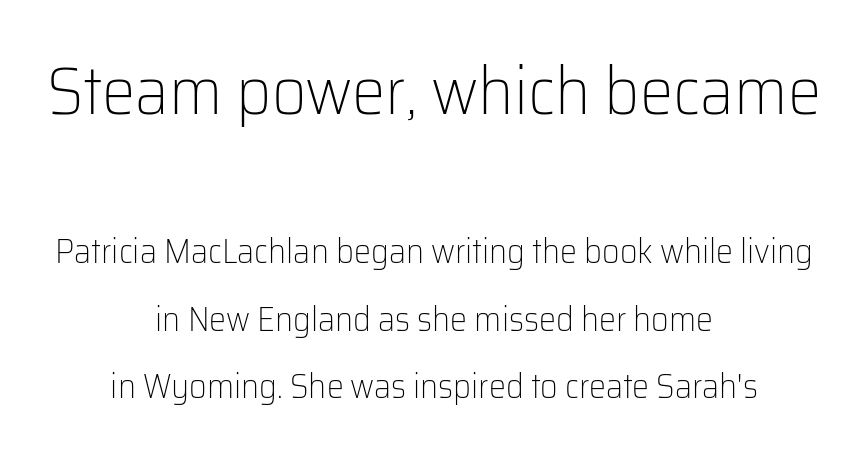
Q: Is the text bold? A: No.
Q: Is the text italic (slanted)? A: No, it is upright.
Q: Is the typeface a serif or a sans-serif typeface? A: Sans-serif.
Q: Is the text underlined? A: No.
Q: How is the paragraph aligned? A: Centered.
Q: Is the spacing between letters normal or unusually wide? A: Normal.
Q: Is the spacing between lines tight, normal or loose? A: Loose.
Q: Which block of text is set in a larger size, the first (top) or the second (bottom)? A: The first (top) one.
Q: Width (condensed, normal, or wide)? A: Normal.
Q: Stroke contrast? A: Low.
Q: x-height? A: Medium.
Q: Monospaced? A: No.
